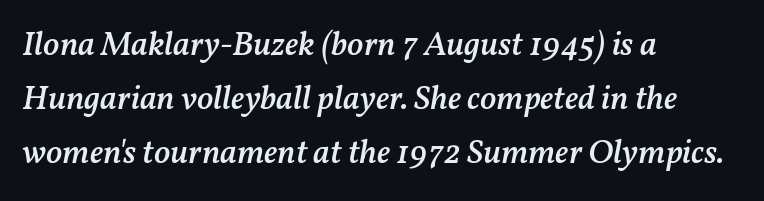
{"italic": "yes", "lean": "right", "slant_degrees": 11, "bold": "semi", "weight": "semibold", "width": "normal", "stroke_contrast": "medium", "x_height": "medium", "monospaced": "no", "underline": "no", "align": "left", "line_spacing": "normal", "line_spacing_ratio": 1.59, "letter_spacing": "normal", "letter_spacing_em": 0.0, "glyph_px": 34}
